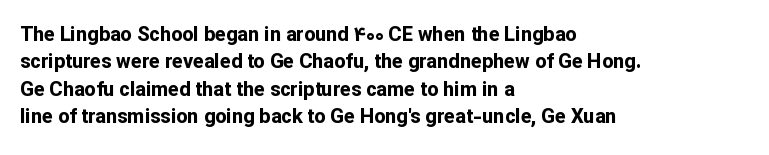
{"italic": "no", "bold": "yes", "underline": "no", "align": "left", "line_spacing": "normal", "line_spacing_ratio": 1.37, "letter_spacing": "normal", "letter_spacing_em": 0.0, "glyph_px": 20}
